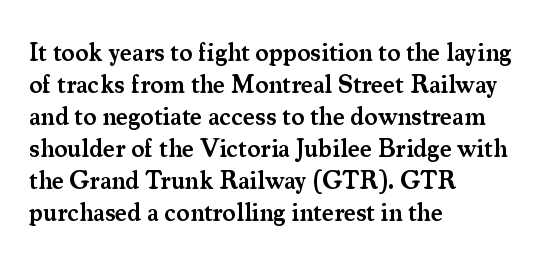
Q: Is the text bold? A: Semi-bold.
Q: Is the text italic (slanted)? A: No, it is upright.
Q: Is the text underlined? A: No.
Q: How is the paragraph aligned? A: Left-aligned.
Q: Is the spacing between letters normal or unusually wide? A: Normal.
Q: Is the spacing between lines tight, normal or loose? A: Normal.
